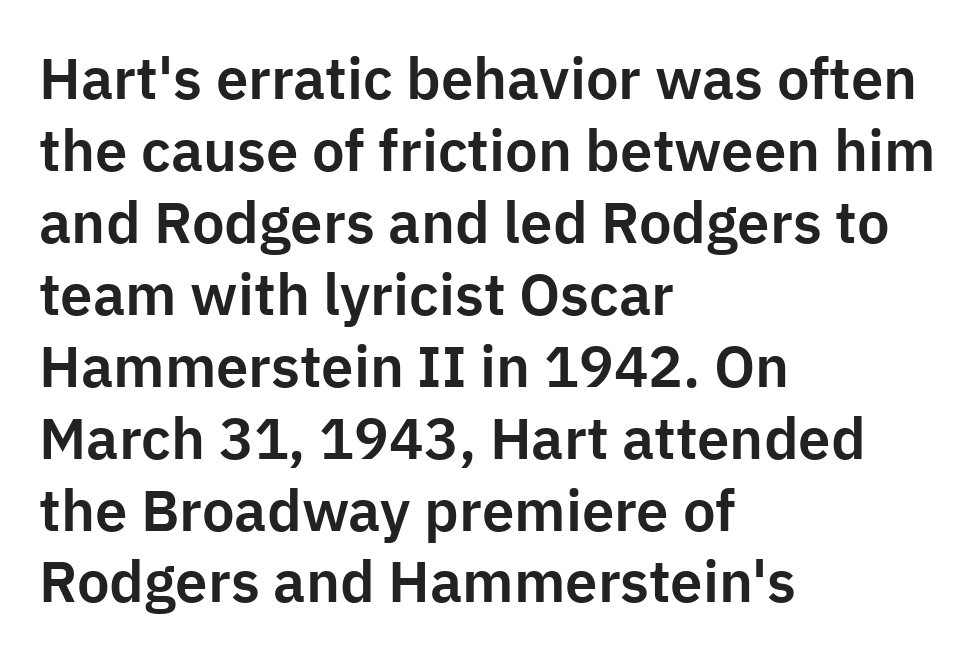
{"serif": "no", "italic": "no", "width": "normal", "stroke_contrast": "low", "x_height": "medium", "monospaced": "no", "underline": "no", "align": "left", "line_spacing_ratio": 1.24, "letter_spacing": "normal", "letter_spacing_em": 0.0, "glyph_px": 58}
